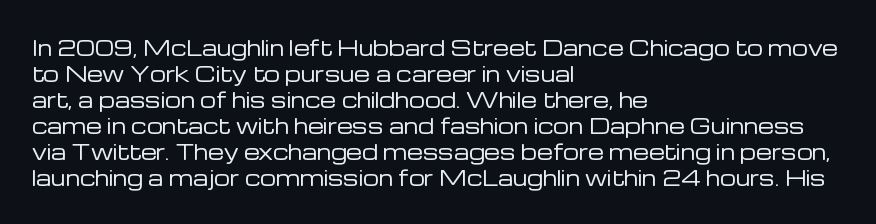
Where is the straight margin? On the left. This sample keeps an unexceptional amount of space between lines. The typesetting does not lean heavy: it is not bold. The gaps between neighbouring characters are ordinary and unremarkable. A clean baseline with only descenders dipping below it.
